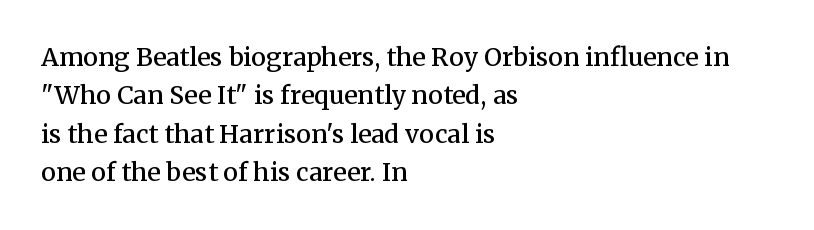
Has an underline been added? It has not. A typesetter would mark this as roman, not italic. The passage shown has conventional tracking throughout. The rows are spaced the way most documents space them. Each line starts at the same left margin while the right side varies. The font is running at a semibold setting, under full bold.
